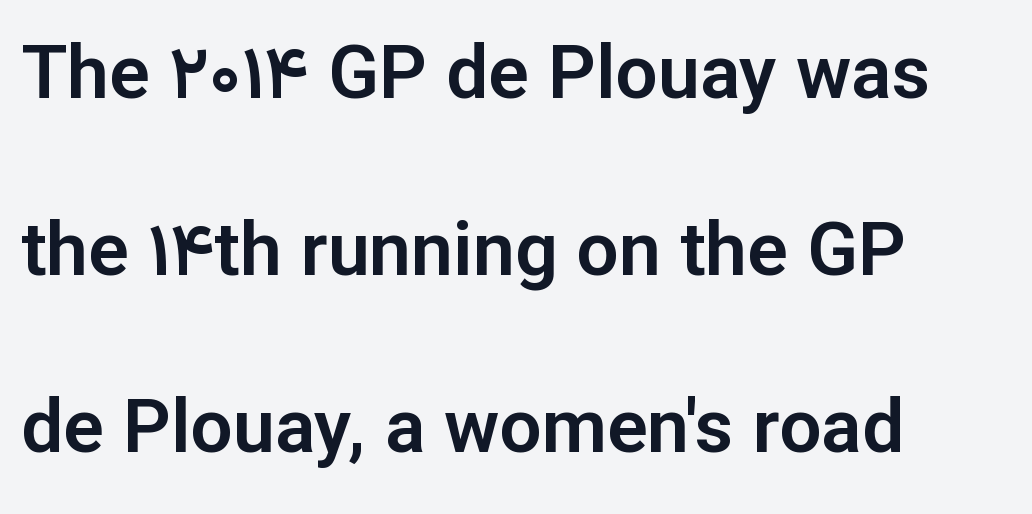
{"serif": "no", "italic": "no", "width": "normal", "stroke_contrast": "low", "x_height": "medium", "monospaced": "no", "underline": "no", "align": "left", "line_spacing": "loose", "line_spacing_ratio": 2.36, "letter_spacing": "normal", "letter_spacing_em": 0.0, "glyph_px": 75}
